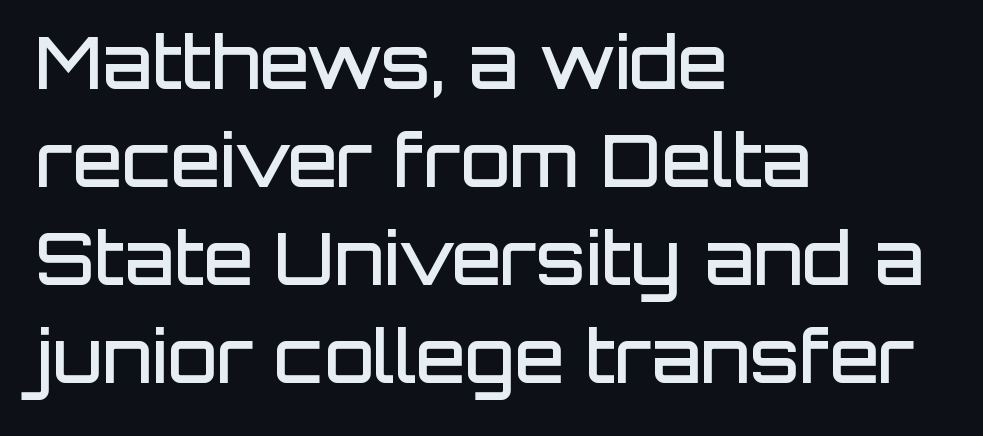
The image shows 72 px semibold sans-serif type, upright; set left-aligned, normal line spacing (1.36x), normal letter spacing, not underlined; low stroke contrast and a large x-height.
